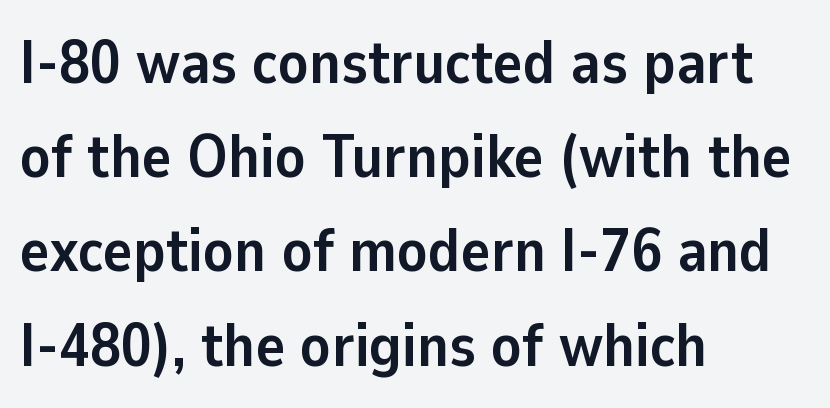
Q: Is the text bold? A: Yes.
Q: Is the text italic (slanted)? A: No, it is upright.
Q: Is the typeface a serif or a sans-serif typeface? A: Sans-serif.
Q: Is the text underlined? A: No.
Q: How is the paragraph aligned? A: Left-aligned.
Q: Is the spacing between letters normal or unusually wide? A: Normal.
Q: Is the spacing between lines tight, normal or loose? A: Normal.
Q: Width (condensed, normal, or wide)? A: Normal.
Q: Stroke contrast? A: Low.
Q: x-height? A: Medium.
Q: Monospaced? A: No.
